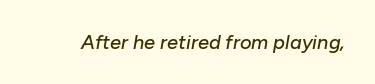
A typesetter would call this zero additional tracking. Tall strokes in this sample are angled rather than plumb. The strip under each line holds only bare page.
